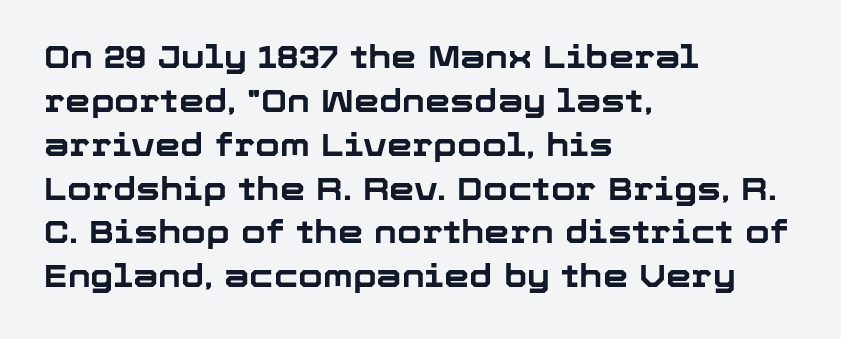
The image shows 32 px bold sans-serif type, upright; set left-aligned, normal line spacing (1.37x), normal letter spacing, not underlined; low stroke contrast and a medium x-height.
